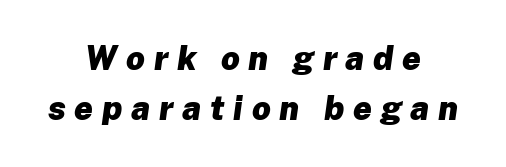
Q: Is the text bold? A: Yes.
Q: Is the text italic (slanted)? A: Yes, it leans right by about 8 degrees.
Q: Is the text underlined? A: No.
Q: How is the paragraph aligned? A: Centered.
Q: Is the spacing between letters normal or unusually wide? A: Unusually wide.
Q: Is the spacing between lines tight, normal or loose? A: Normal.
Q: Width (condensed, normal, or wide)? A: Normal.
Q: Stroke contrast? A: Low.
Q: x-height? A: Medium.
Q: Monospaced? A: No.
